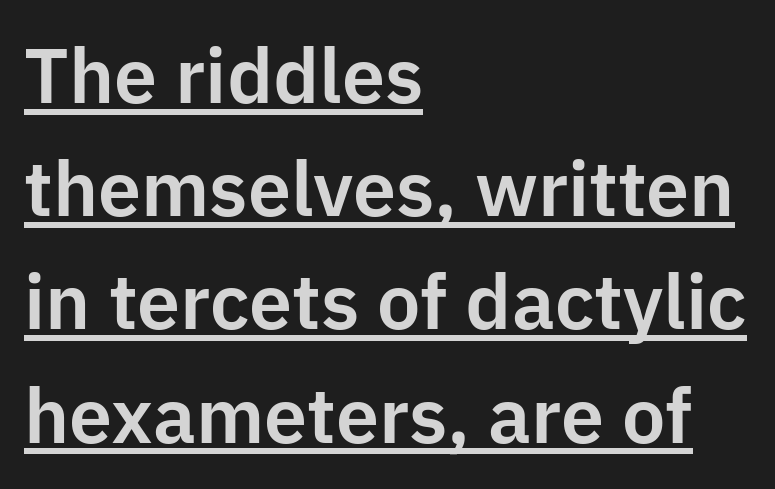
The image shows 77 px sans-serif type, upright; set left-aligned, normal line spacing (1.47x), normal letter spacing, underlined; low stroke contrast and a medium x-height.
